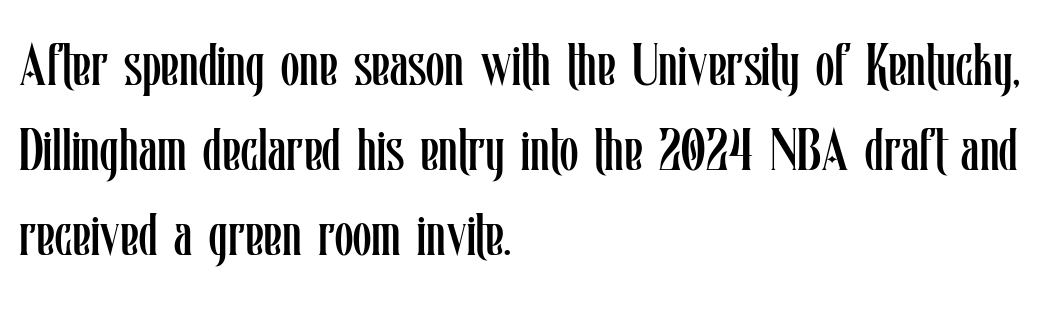
Students, note that the glyphs here touch the page at normal intervals. Clear beneath every line of the passage. A typesetter would call this proportional, since set widths differ per character. Stroke thickness stays within the range of a standard reading face or lighter. Designer's note — italics off, roman on.
